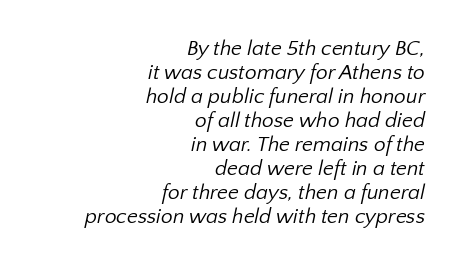
{"bold": "no", "underline": "no", "align": "right", "line_spacing": "tight", "line_spacing_ratio": 1.14, "letter_spacing": "normal", "letter_spacing_em": 0.0, "glyph_px": 21}
